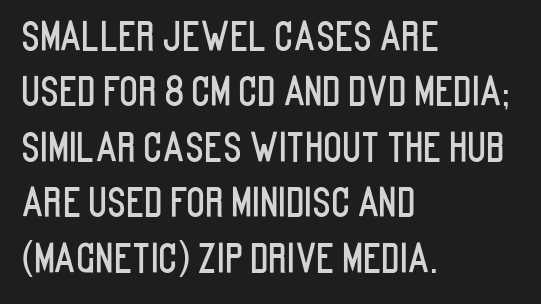
The rendering anchors every line to the left-hand side. Each letter keeps its own natural width here, so spacing adapts to shape. Font category for this specimen: sans-serif. Only glyphs here, with clear space below each row. There is no visible air inserted between adjacent glyphs.
